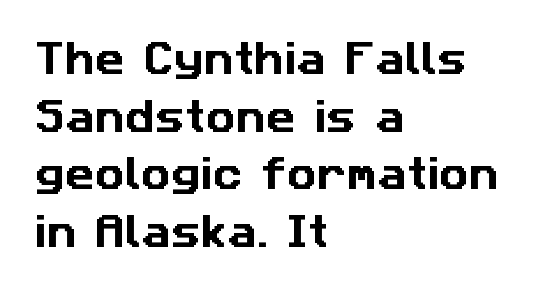
A typesetter would call this zero additional tracking. The passage is arranged the way most books set body copy — flush left. The words here are not underlined. Think of a printed novel: that variable character pitch is what you see here. To sum up the face: it is a sans, with no serifs. The line-height multiplier appears to be the usual default.
